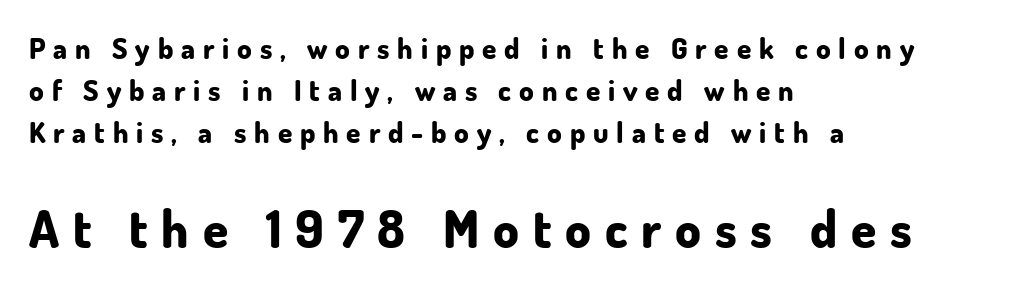
{"serif": "no", "italic": "no", "bold": "yes", "weight": "bold", "width": "normal", "stroke_contrast": "low", "x_height": "small", "monospaced": "no", "underline": "no", "align": "left", "line_spacing": "normal", "line_spacing_ratio": 1.44, "letter_spacing": "wide", "letter_spacing_em": 0.27, "larger_block": "second", "size_ratio": 1.76, "glyph_px": 51}
